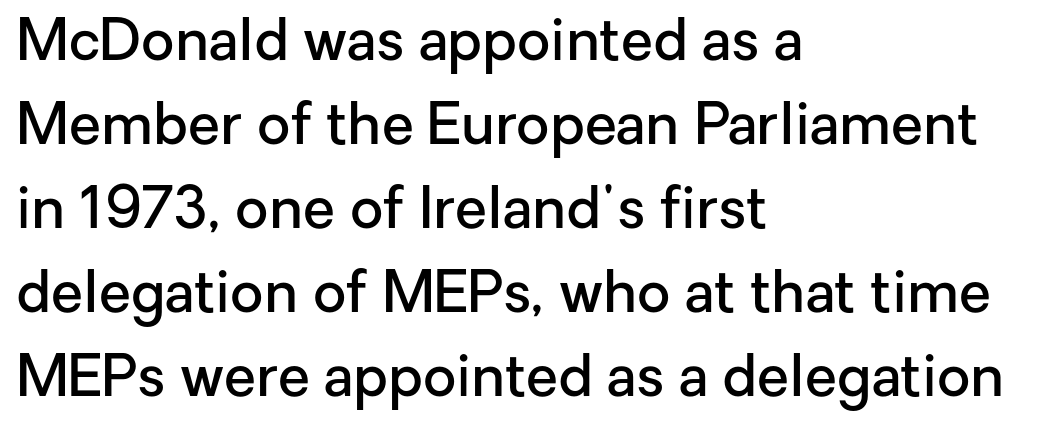
The image shows 58 px semibold sans-serif type, upright; set left-aligned, normal line spacing (1.45x), normal letter spacing, not underlined; low stroke contrast and a medium x-height.
